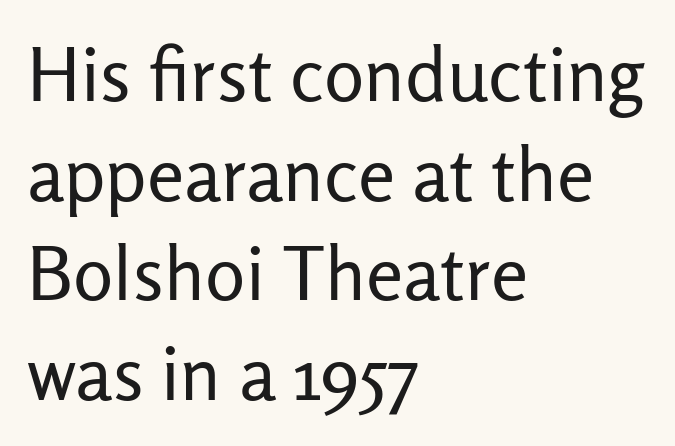
Q: Is the text bold? A: No.
Q: Is the text italic (slanted)? A: No, it is upright.
Q: Is the typeface a serif or a sans-serif typeface? A: Sans-serif.
Q: Is the text underlined? A: No.
Q: How is the paragraph aligned? A: Left-aligned.
Q: Is the spacing between letters normal or unusually wide? A: Normal.
Q: Is the spacing between lines tight, normal or loose? A: Normal.
Q: Width (condensed, normal, or wide)? A: Normal.
Q: Stroke contrast? A: Low.
Q: x-height? A: Medium.
Q: Monospaced? A: No.
